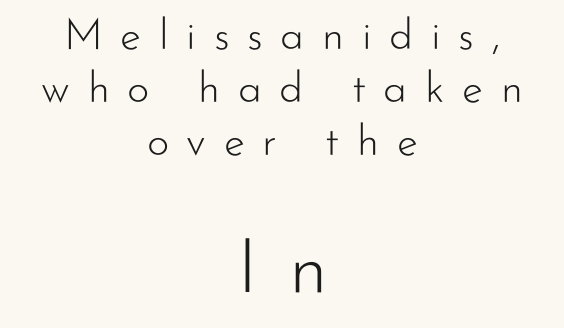
Q: Is the text bold? A: No.
Q: Is the text italic (slanted)? A: No, it is upright.
Q: Is the typeface a serif or a sans-serif typeface? A: Sans-serif.
Q: Is the text underlined? A: No.
Q: How is the paragraph aligned? A: Centered.
Q: Is the spacing between letters normal or unusually wide? A: Unusually wide.
Q: Which block of text is set in a larger size, the first (top) or the second (bottom)? A: The second (bottom) one.
Q: Width (condensed, normal, or wide)? A: Normal.
Q: Stroke contrast? A: Low.
Q: x-height? A: Small.
Q: Monospaced? A: No.
